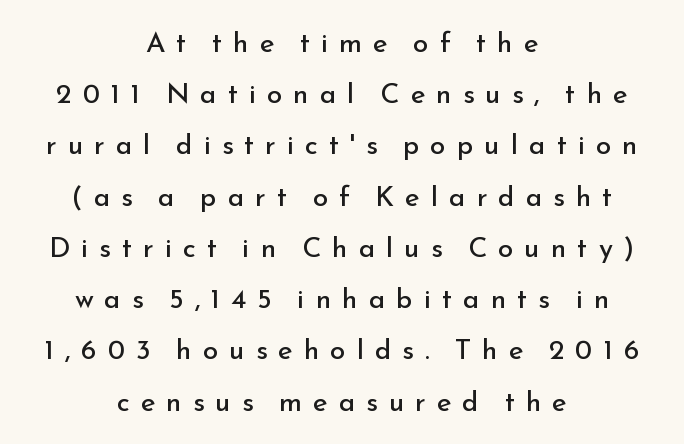
Q: Is the text bold? A: No.
Q: Is the text italic (slanted)? A: No, it is upright.
Q: Is the typeface a serif or a sans-serif typeface? A: Sans-serif.
Q: Is the text underlined? A: No.
Q: How is the paragraph aligned? A: Centered.
Q: Is the spacing between letters normal or unusually wide? A: Unusually wide.
Q: Width (condensed, normal, or wide)? A: Normal.
Q: Stroke contrast? A: Low.
Q: x-height? A: Small.
Q: Monospaced? A: No.
